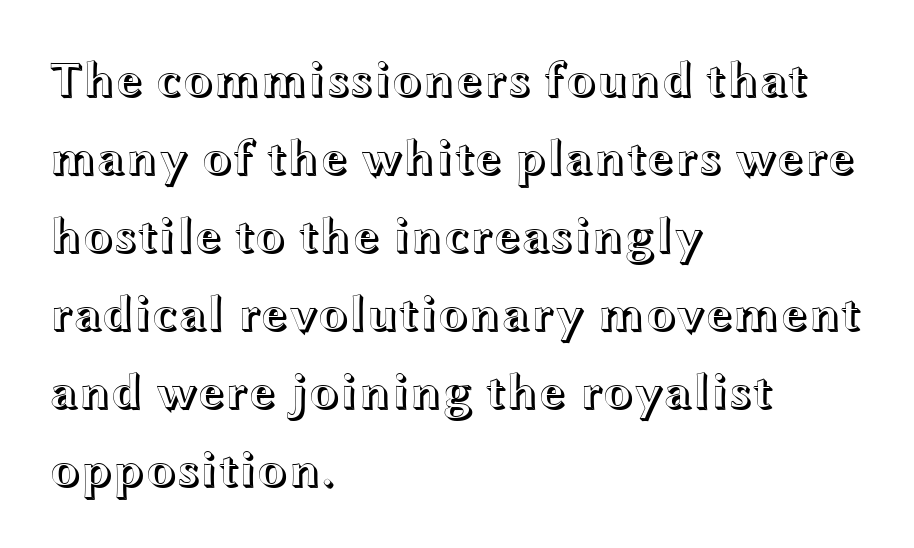
The image shows 50 px wide type, upright; set left-aligned, normal line spacing (1.56x), normal letter spacing, not underlined; a medium x-height.
